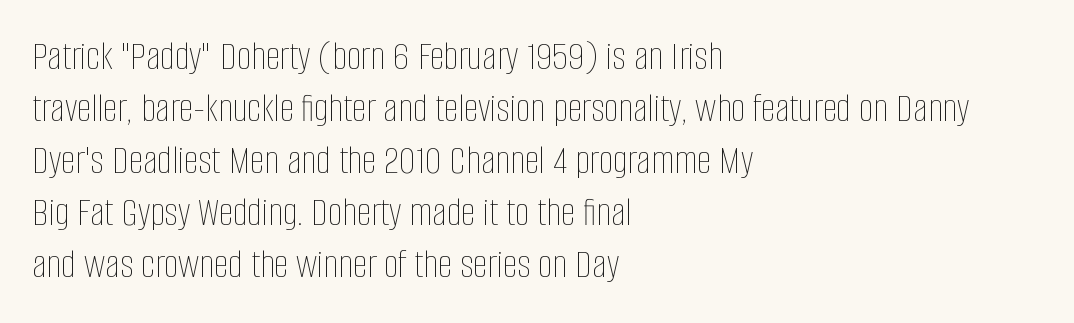
Q: Is the text bold? A: No.
Q: Is the text italic (slanted)? A: No, it is upright.
Q: Is the text underlined? A: No.
Q: How is the paragraph aligned? A: Left-aligned.
Q: Is the spacing between letters normal or unusually wide? A: Normal.
Q: Is the spacing between lines tight, normal or loose? A: Normal.
Q: Width (condensed, normal, or wide)? A: Condensed.
Q: Stroke contrast? A: Low.
Q: x-height? A: Large.
Q: Monospaced? A: No.
